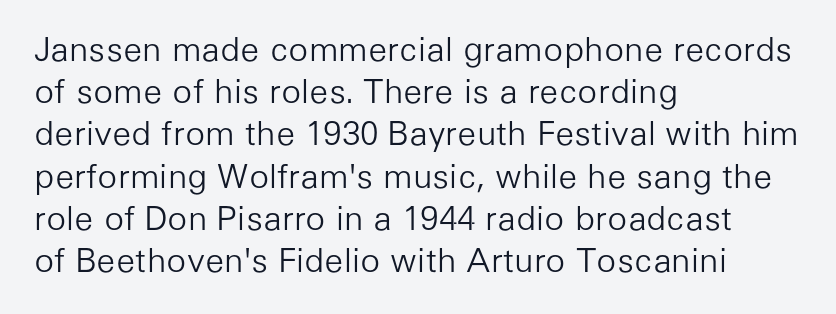
No extra tracking has been applied to these lines. Does the copy run flush right? No — it runs flush left. Evenly set lines give the paragraph a standard silhouette. You can tell from the bare stems that sans-serif type was used. Each letter keeps its own natural width here, so spacing adapts to shape. Counters stay open thanks to moderate or lighter strokes.
